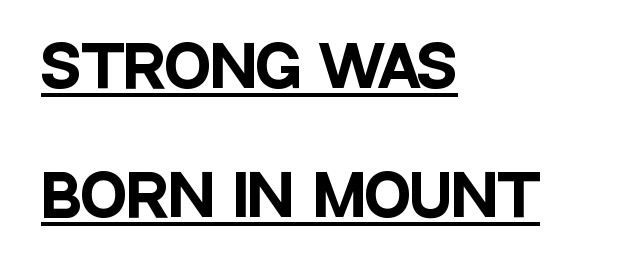
Honestly, the rows look like they've been pulled way apart. Is the block centered? No — it sits flush against the left margin. Underlined type. I'd call this a sans setting — the letters go barefoot. Strong, thick strokes mark this as bold type.
